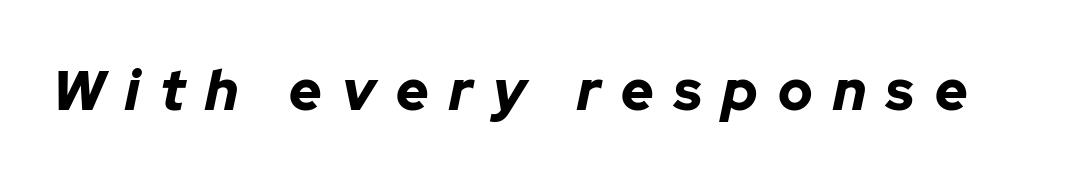
The image shows 56 px bold type, italic (leaning right); set unusually wide letter spacing (+0.36 em), not underlined; low stroke contrast and a medium x-height.
